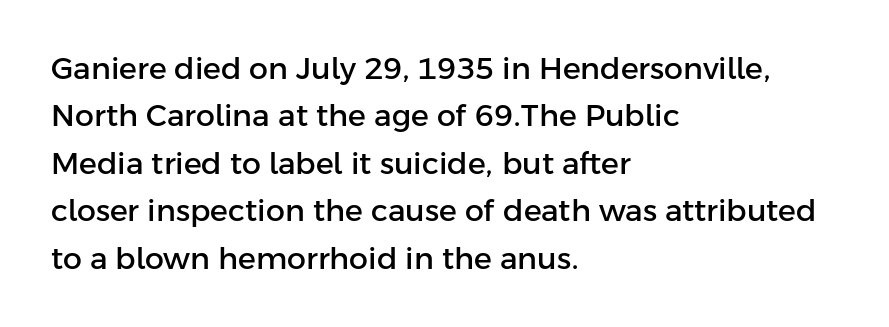
{"serif": "no", "italic": "no", "width": "normal", "stroke_contrast": "low", "x_height": "medium", "monospaced": "no", "underline": "no", "align": "left", "line_spacing": "normal", "line_spacing_ratio": 1.58, "letter_spacing": "normal", "letter_spacing_em": 0.0, "glyph_px": 30}
